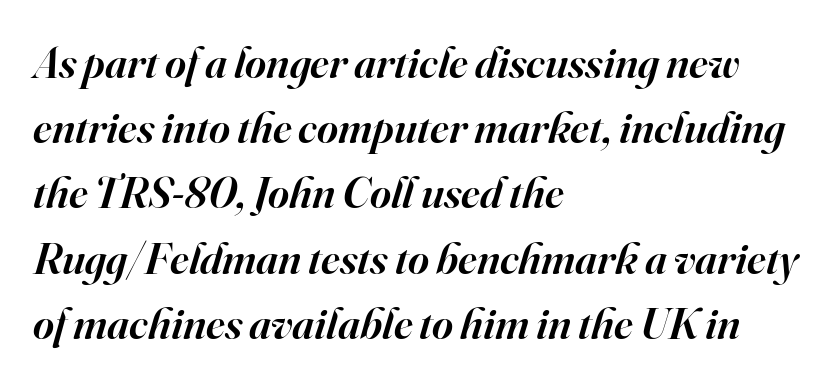
The image shows 45 px semibold serif type, italic (leaning right); set left-aligned, normal line spacing (1.45x), normal letter spacing, not underlined; high stroke contrast and a small x-height.
